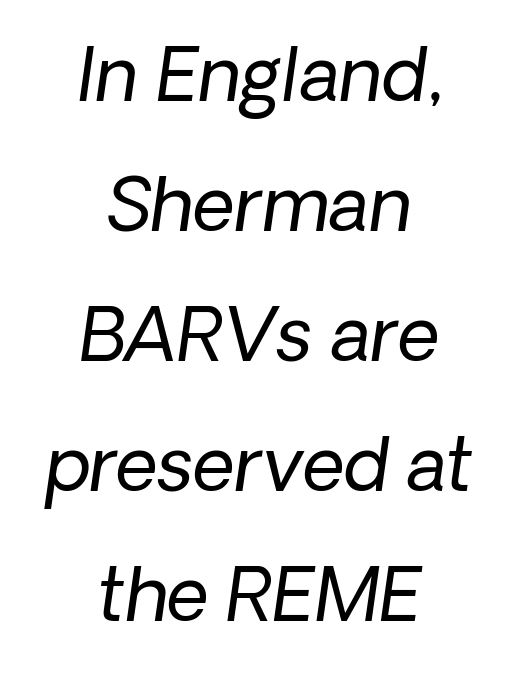
Is this a heavy cut? Hardly; it is regular or lighter. A sans-serif font was chosen for this passage. Is this a fixed-width face? No — the glyphs have proportional, varying widths. Beneath every word, the page is bare. Words appear dense and cohesive because spacing is normal.
